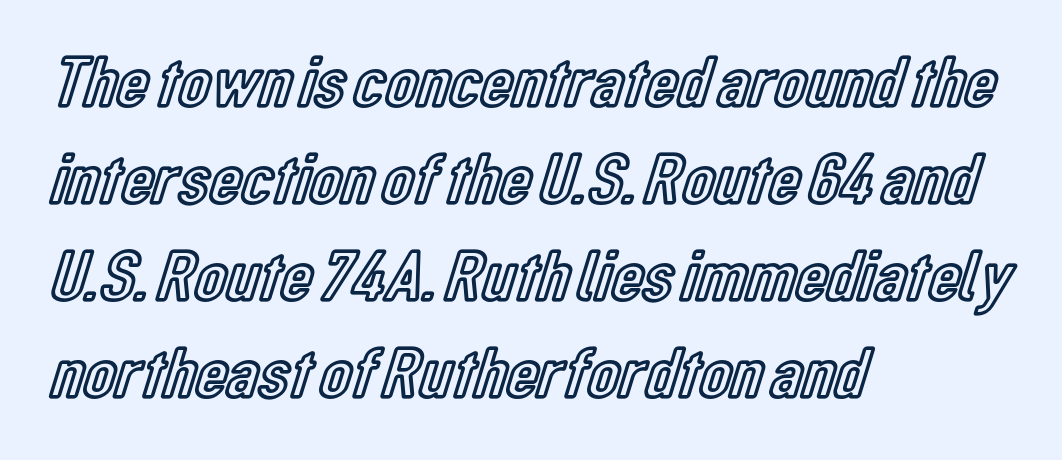
Standard letterfit; no display-style spreading of the glyphs. Character widths vary here, with narrow letters taking less room than wide ones. Beneath every word, the page is bare. Which margin do the lines hug? The left one — the right edge is uneven.
